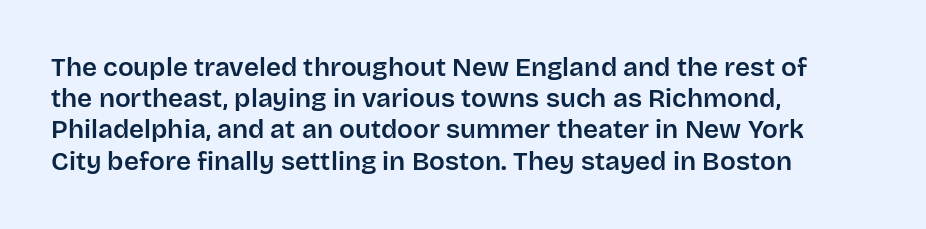
The image shows 26 px text type, upright; set left-aligned, line spacing 1.2x, normal letter spacing, not underlined.
